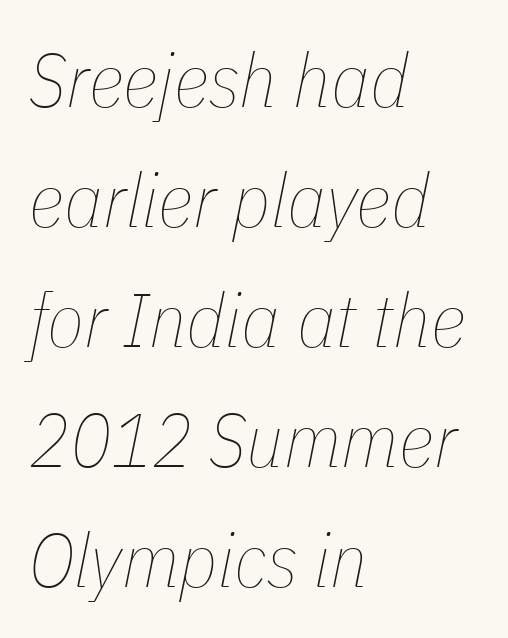
The letters advance in unequal steps, a hallmark of proportional type. The strokes are not fattened; the text isn't bold. The rendering keeps characters at their native spacing. Casual observation: everything's shoved over to the left. A normal amount of white space separates one row of letters from the next.
